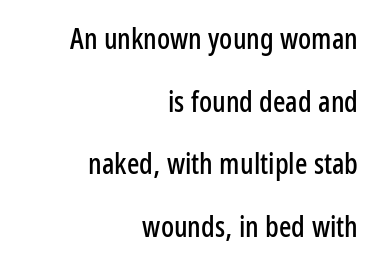
{"serif": "no", "italic": "no", "width": "condensed", "stroke_contrast": "low", "x_height": "medium", "monospaced": "no", "underline": "no", "align": "right", "line_spacing": "loose", "line_spacing_ratio": 2.16, "letter_spacing": "normal", "letter_spacing_em": 0.0, "glyph_px": 29}
